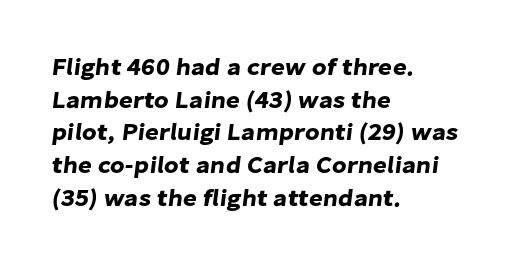
The image shows 24 px text type; set left-aligned, normal line spacing (1.36x), normal letter spacing, not underlined.
